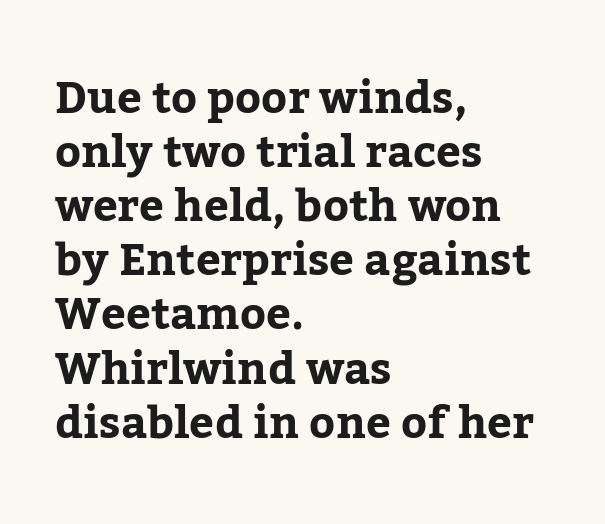
{"serif": "yes", "italic": "no", "width": "normal", "stroke_contrast": "low", "x_height": "medium", "monospaced": "no", "underline": "no", "align": "left", "line_spacing_ratio": 1.23, "letter_spacing": "normal", "letter_spacing_em": 0.0, "glyph_px": 44}
